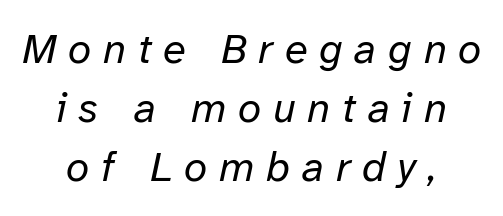
The image shows 42 px regular-weight type, italic (leaning right); set centered, normal line spacing (1.4x), unusually wide letter spacing (+0.28 em), not underlined; low stroke contrast and a medium x-height.
